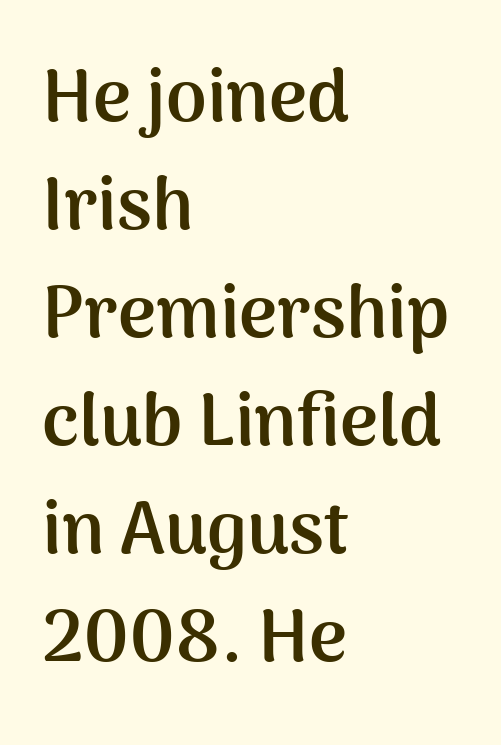
{"serif": "no", "italic": "no", "bold": "yes", "weight": "semibold", "width": "normal", "stroke_contrast": "medium", "x_height": "medium", "monospaced": "no", "underline": "no", "align": "left", "line_spacing": "normal", "line_spacing_ratio": 1.48, "letter_spacing": "normal", "letter_spacing_em": 0.0, "glyph_px": 73}
